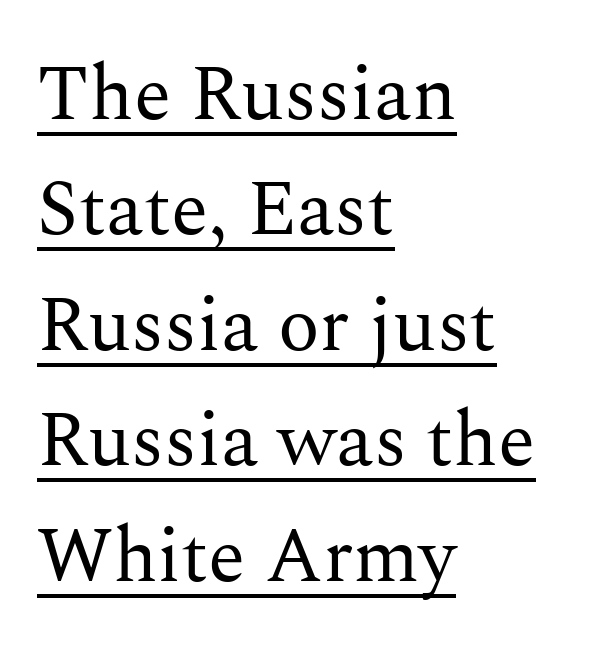
{"serif": "yes", "italic": "no", "bold": "no", "weight": "regular", "width": "normal", "stroke_contrast": "medium", "x_height": "medium", "monospaced": "no", "underline": "yes", "align": "left", "line_spacing": "normal", "line_spacing_ratio": 1.5, "letter_spacing": "normal", "letter_spacing_em": 0.0, "glyph_px": 77}
